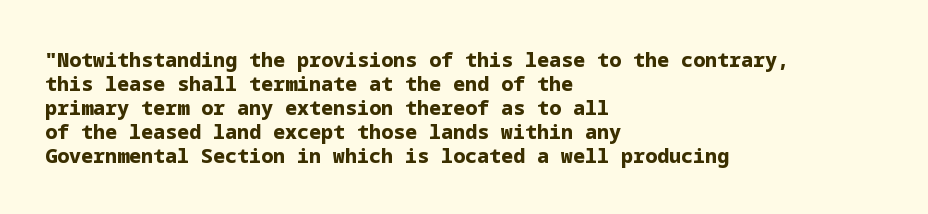
Posture: upright roman. Between one letter and the next there's only the usual sliver of space. Layout note: lines flush left. Clear beneath every line of the passage. The characters look thick and weighty, a clear bold.
